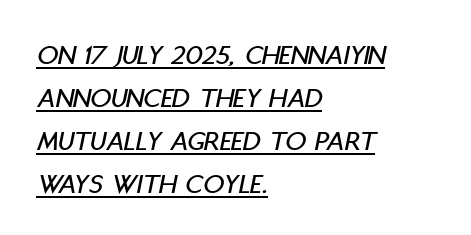
Q: Is the text italic (slanted)? A: Yes, it leans right by about 11 degrees.
Q: Is the text underlined? A: Yes.
Q: How is the paragraph aligned? A: Left-aligned.
Q: Is the spacing between letters normal or unusually wide? A: Normal.
Q: Is the spacing between lines tight, normal or loose? A: Normal.
Q: Width (condensed, normal, or wide)? A: Condensed.
Q: Stroke contrast? A: Low.
Q: x-height? A: Large.
Q: Monospaced? A: No.
